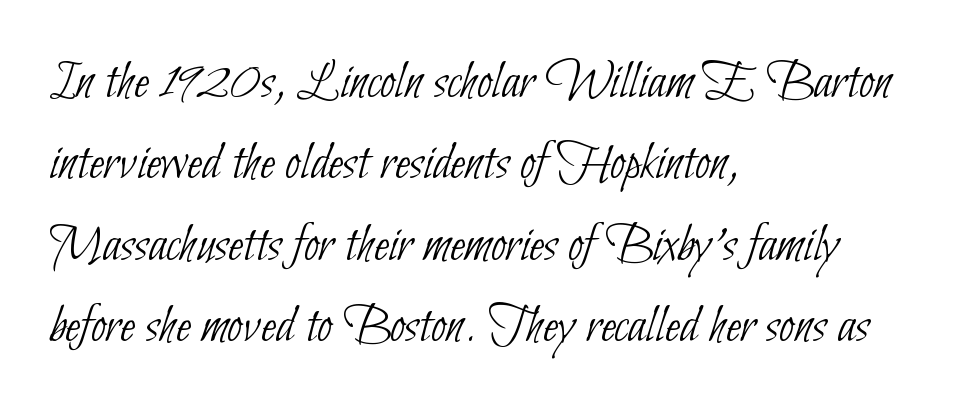
{"serif": "no", "bold": "no", "weight": "thin", "width": "condensed", "stroke_contrast": "low", "x_height": "small", "monospaced": "no", "underline": "no", "align": "left", "line_spacing": "normal", "line_spacing_ratio": 1.48, "letter_spacing": "normal", "letter_spacing_em": 0.0, "glyph_px": 55}
